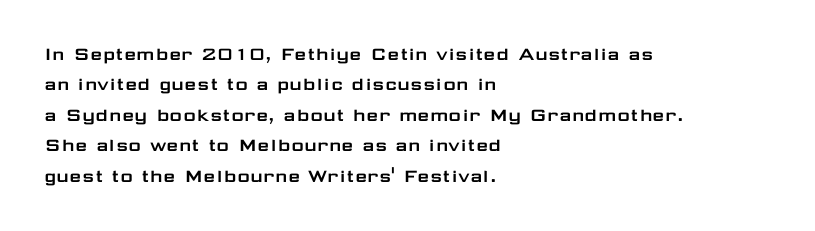
Q: Is the text italic (slanted)? A: No, it is upright.
Q: Is the text underlined? A: No.
Q: How is the paragraph aligned? A: Left-aligned.
Q: Is the spacing between letters normal or unusually wide? A: Normal.
Q: Is the spacing between lines tight, normal or loose? A: Normal.
